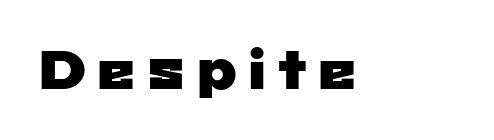
Q: Is the typeface a serif or a sans-serif typeface? A: Sans-serif.
Q: Is the text underlined? A: No.
Q: Width (condensed, normal, or wide)? A: Wide.
Q: Stroke contrast? A: Low.
Q: x-height? A: Medium.
Q: Monospaced? A: No.
